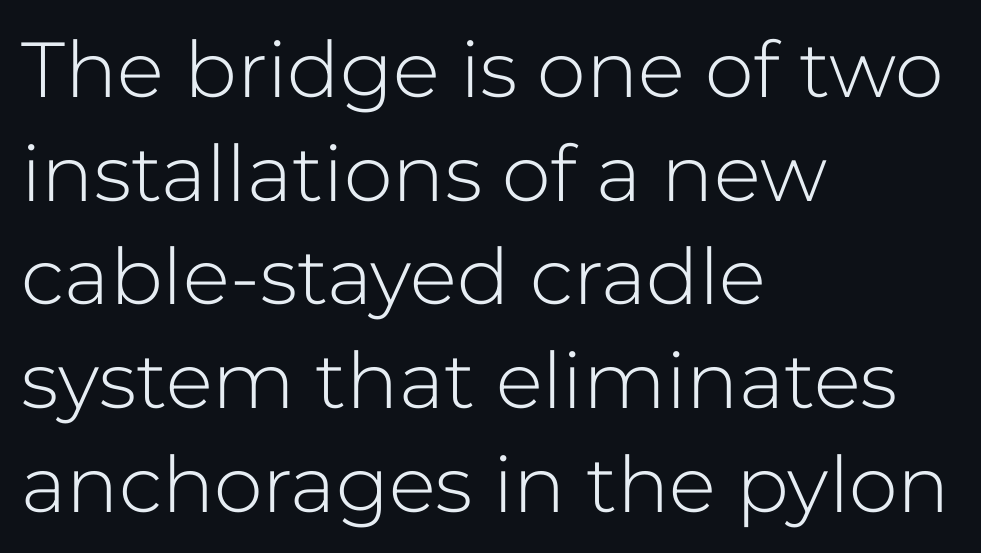
The image shows 78 px light sans-serif type, upright; set left-aligned, normal line spacing (1.33x), normal letter spacing, not underlined; low stroke contrast and a medium x-height.
